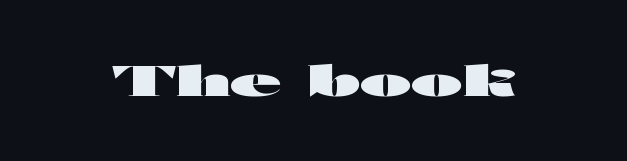
{"serif": "no", "italic": "no", "bold": "yes", "weight": "heavy", "width": "wide", "stroke_contrast": "high", "x_height": "medium", "monospaced": "no", "underline": "no", "letter_spacing": "normal", "letter_spacing_em": 0.0, "glyph_px": 42}
